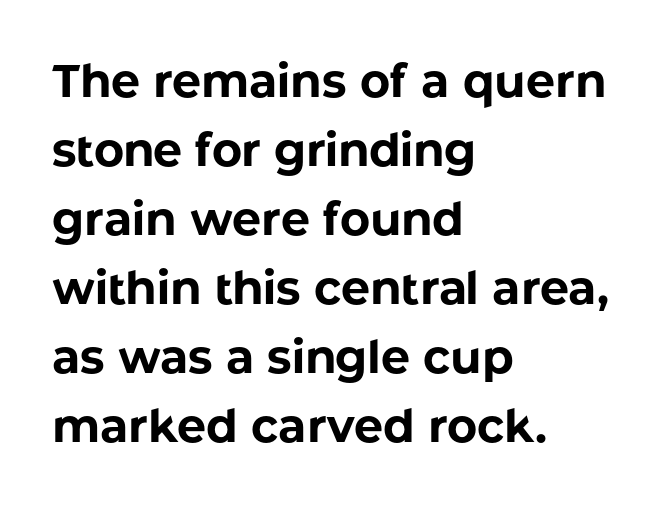
{"serif": "no", "italic": "no", "bold": "yes", "weight": "bold", "width": "normal", "stroke_contrast": "low", "x_height": "medium", "monospaced": "no", "underline": "no", "align": "left", "line_spacing": "normal", "line_spacing_ratio": 1.5, "letter_spacing": "normal", "letter_spacing_em": 0.0, "glyph_px": 46}
